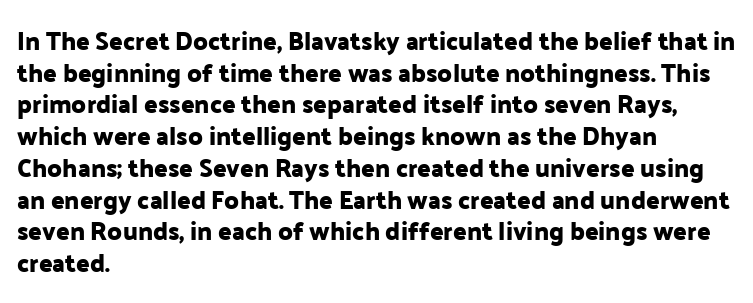
The image shows 25 px text type, upright; set left-aligned, normal line spacing (1.27x), normal letter spacing, not underlined.
